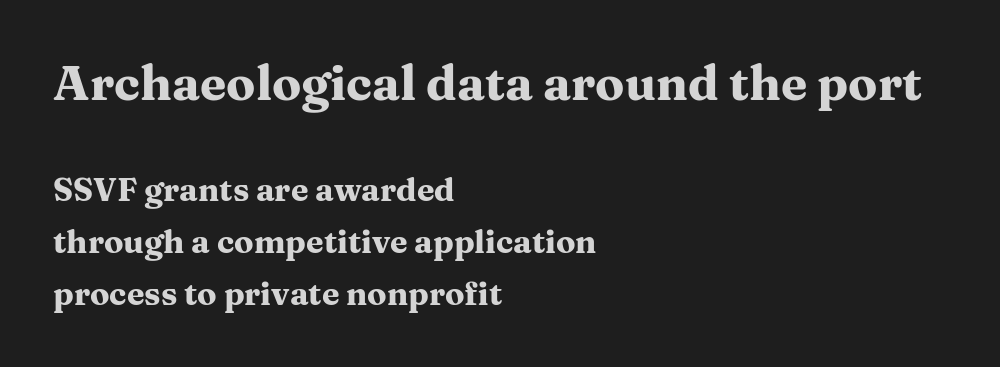
Compared with a centered layout, this one pins lines to the left instead. Underline: absent. Evenly set lines give the paragraph a standard silhouette. The font is running at its bold setting. Nope, not italic — everything's standing straight.
